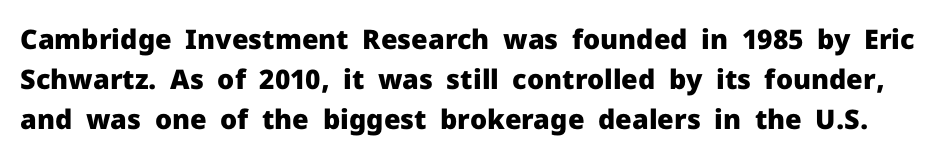
{"italic": "no", "bold": "yes", "underline": "no", "line_spacing": "normal", "line_spacing_ratio": 1.48, "letter_spacing": "normal", "letter_spacing_em": 0.0, "glyph_px": 27}
